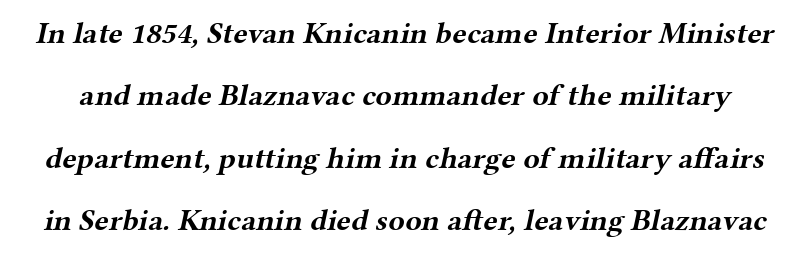
The image shows 30 px bold, wide serif type; set loose line spacing (2.08x), normal letter spacing, not underlined; medium stroke contrast and a medium x-height.
